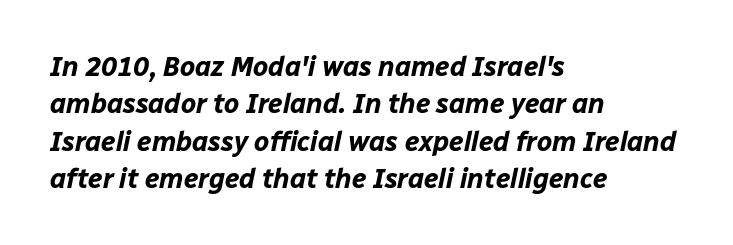
Honestly, the letter spacing is just normal — you wouldn't notice it. This rendering features lettering with no underline. A student would call this left alignment; a typographer would say flush left, rag right. Each glyph is drawn with heavy, bold strokes. The leading is moderate, giving the passage an even texture.
